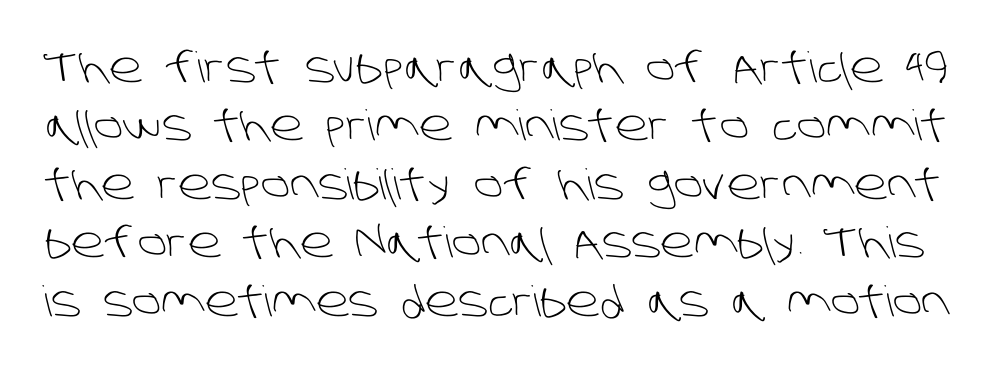
Q: Is the text bold? A: No.
Q: Is the typeface a serif or a sans-serif typeface? A: Sans-serif.
Q: Is the text underlined? A: No.
Q: Is the spacing between letters normal or unusually wide? A: Normal.
Q: Is the spacing between lines tight, normal or loose? A: Normal.
Q: Width (condensed, normal, or wide)? A: Normal.
Q: Stroke contrast? A: Low.
Q: x-height? A: Large.
Q: Monospaced? A: No.
